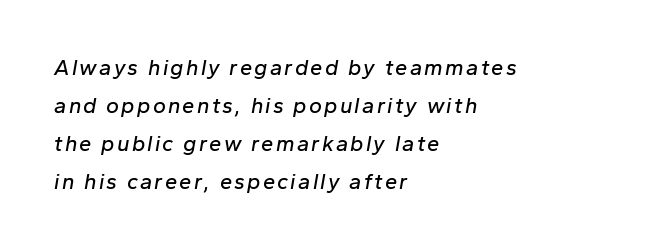
{"italic": "yes", "lean": "right", "slant_degrees": 10, "underline": "no", "align": "left", "line_spacing_ratio": 1.73, "glyph_px": 22}
